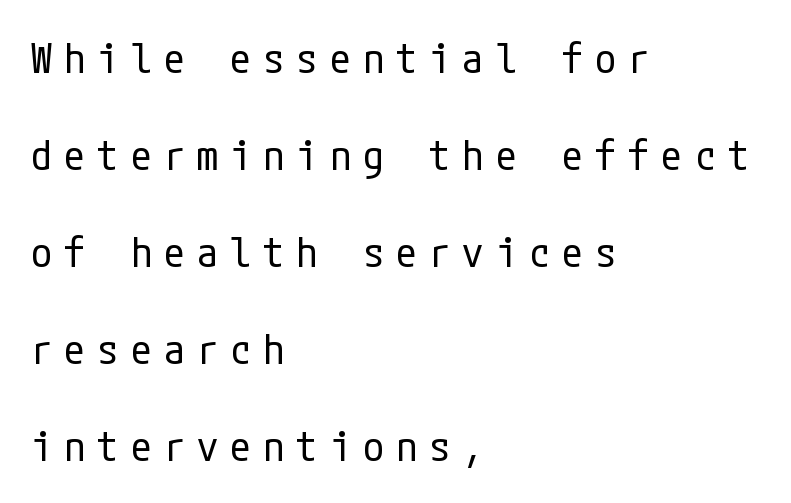
Does the lettering tilt? It doesn't — this is upright. Every row of glyphs begins at an identical x-position on the left. The leading is generous, giving the passage an open texture. Stems here are at most as thick as an everyday book face.
